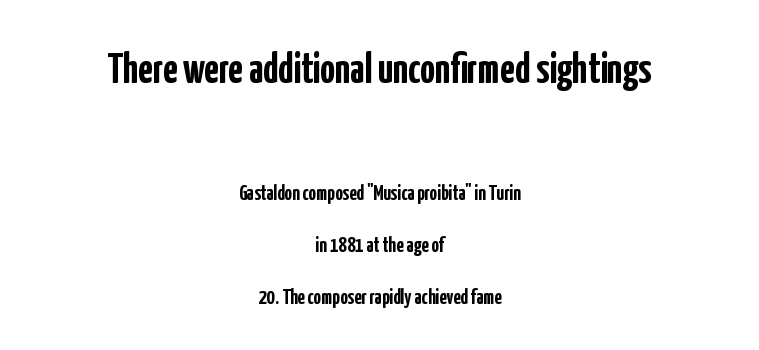
Q: Is the text bold? A: Yes.
Q: Is the text italic (slanted)? A: No, it is upright.
Q: Is the typeface a serif or a sans-serif typeface? A: Sans-serif.
Q: Is the text underlined? A: No.
Q: How is the paragraph aligned? A: Centered.
Q: Is the spacing between letters normal or unusually wide? A: Normal.
Q: Is the spacing between lines tight, normal or loose? A: Loose.
Q: Which block of text is set in a larger size, the first (top) or the second (bottom)? A: The first (top) one.
Q: Width (condensed, normal, or wide)? A: Condensed.
Q: Stroke contrast? A: Low.
Q: x-height? A: Medium.
Q: Monospaced? A: No.
